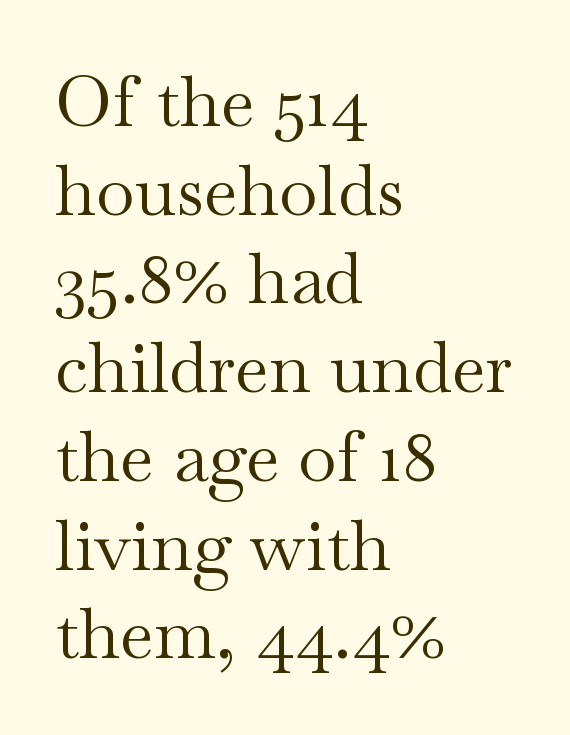
The image shows 71 px regular-weight, wide serif type, upright; set left-aligned, normal line spacing (1.25x), normal letter spacing, not underlined; medium stroke contrast and a small x-height.
